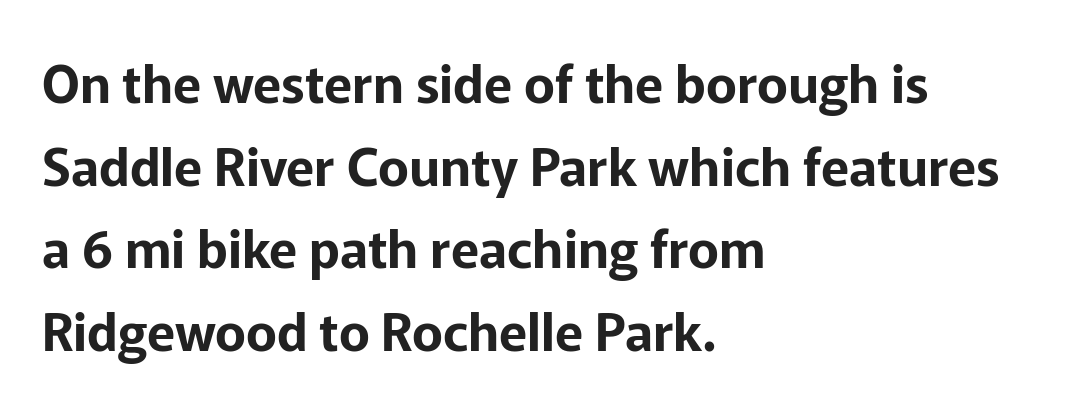
Q: Is the text italic (slanted)? A: No, it is upright.
Q: Is the typeface a serif or a sans-serif typeface? A: Sans-serif.
Q: Is the text underlined? A: No.
Q: How is the paragraph aligned? A: Left-aligned.
Q: Is the spacing between letters normal or unusually wide? A: Normal.
Q: Is the spacing between lines tight, normal or loose? A: Normal.
Q: Width (condensed, normal, or wide)? A: Normal.
Q: Stroke contrast? A: Low.
Q: x-height? A: Medium.
Q: Monospaced? A: No.
